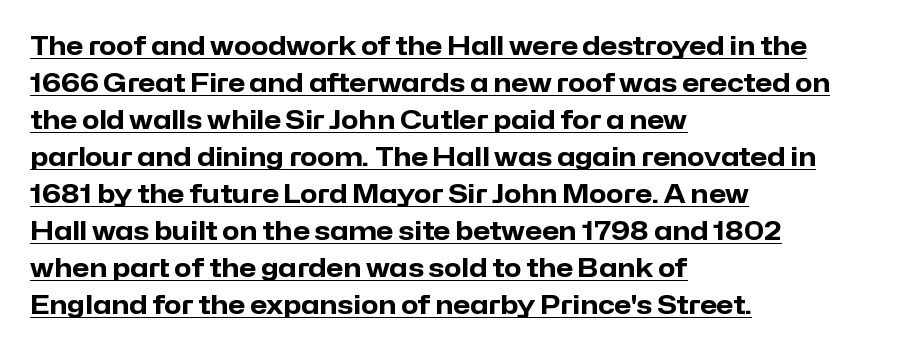
{"italic": "no", "bold": "yes", "underline": "yes", "align": "left", "line_spacing": "normal", "line_spacing_ratio": 1.48, "letter_spacing": "normal", "letter_spacing_em": 0.0, "glyph_px": 25}
